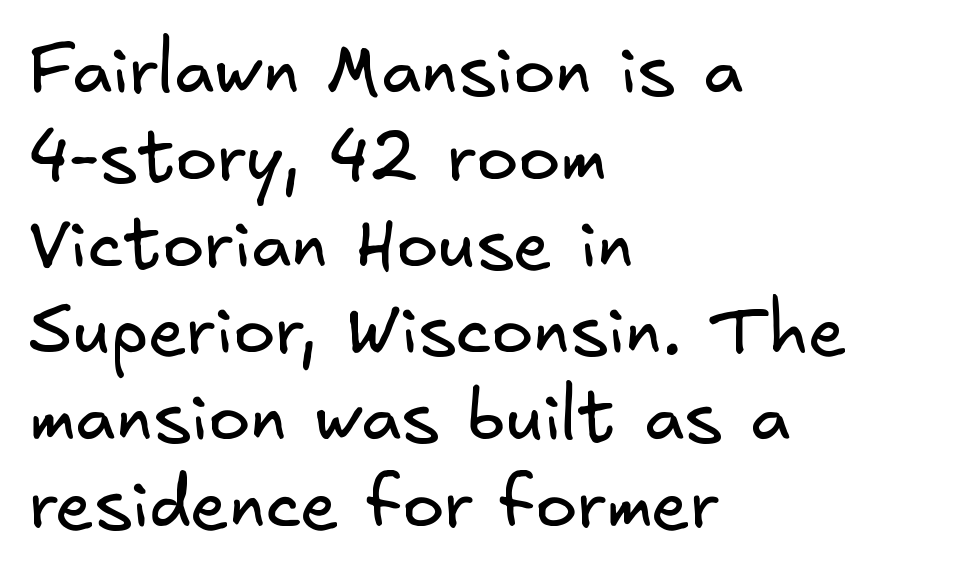
Short note: letters normally spaced. A bare baseline throughout the passage. The rendering shows plain stroke endings on the letterforms — a sans-serif design. The paragraph has a hard left edge and a soft right edge.
